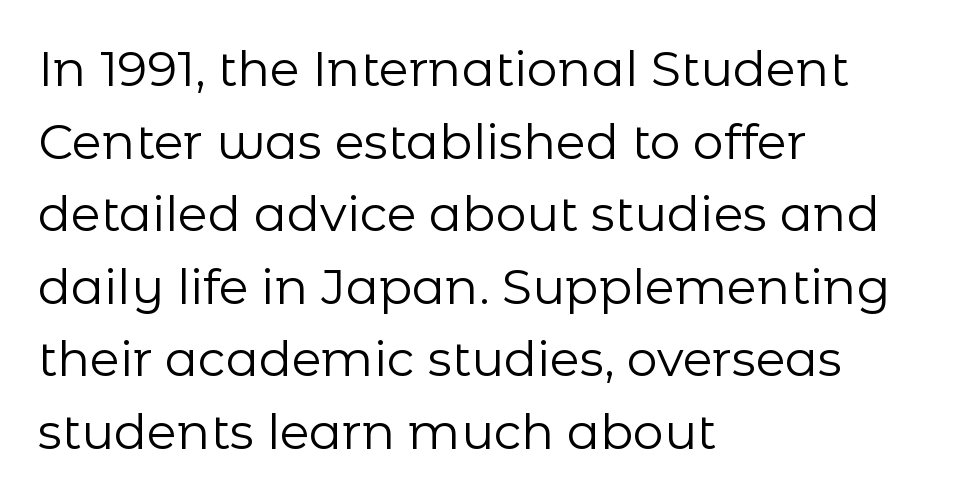
Letters have the restrained weight of plain body copy at most. No feet cap the strokes, marking this as sans-serif type. The glyphs are unaccompanied by any horizontal stroke below them. Spacing between characters is what you'd get straight out of the box. Is there much room between lines? A standard amount, neither cramped nor airy.
